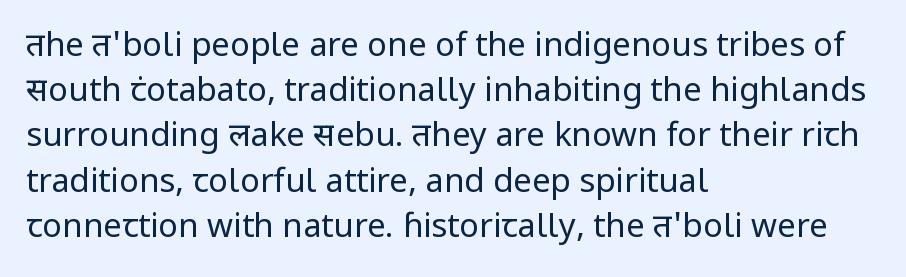
Varying glyph widths throughout — classic text-font behaviour. Underline: absent. The line texture is even and compact thanks to regular tracking. Does the type have serifs? No, each stem ends abruptly. What's the leading like? Ordinary, nothing unusual.
